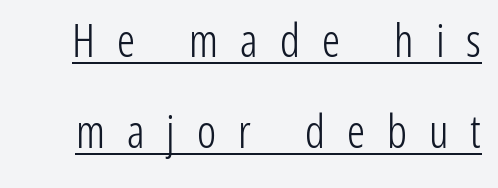
The letters advance in unequal steps, a hallmark of proportional type. Serif or sans? Sans — the stroke terminals are bare. Leading: increased. The type sits square on the baseline with zero lean. Underlining? Definitely there. Spacing between characters has been opened up far beyond the box default.
